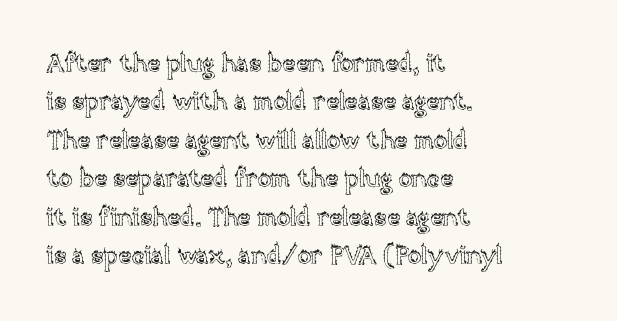
Q: Is the text italic (slanted)? A: No, it is upright.
Q: Is the text underlined? A: No.
Q: How is the paragraph aligned? A: Left-aligned.
Q: Is the spacing between letters normal or unusually wide? A: Normal.
Q: Is the spacing between lines tight, normal or loose? A: Normal.
